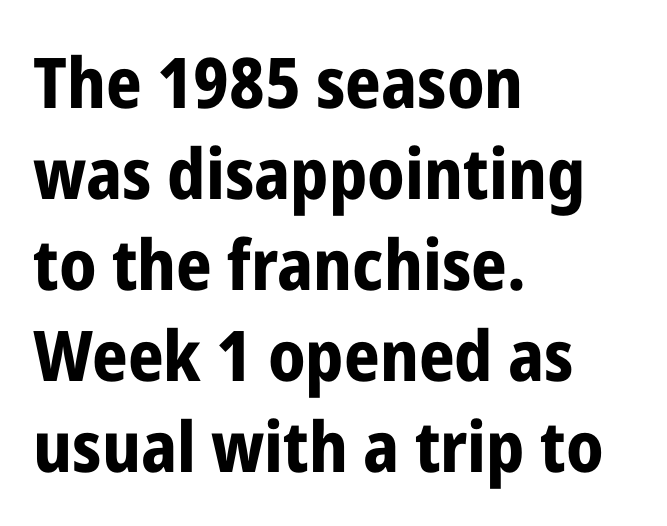
The image shows 70 px bold, condensed sans-serif type, upright; set left-aligned, normal line spacing (1.3x), normal letter spacing, not underlined; low stroke contrast and a medium x-height.
